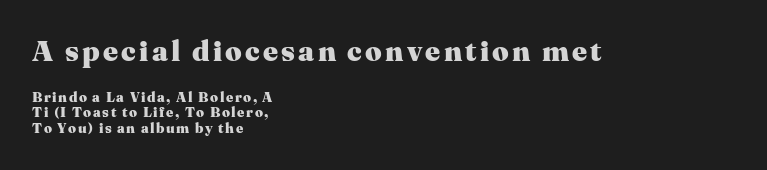
Posture: vertical. How would I describe the line gaps? Narrow and economical. Leftover space on each line is placed entirely after the last word. Character widths vary here, with narrow letters taking less room than wide ones.
